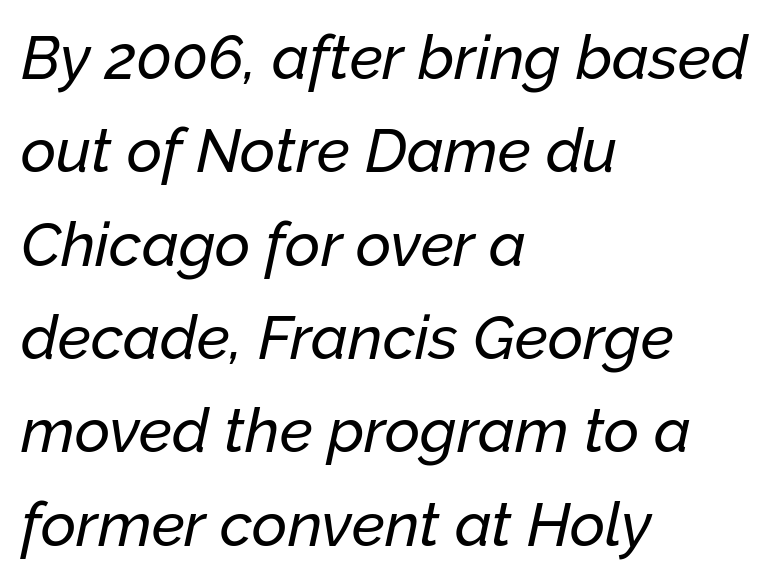
The image shows 61 px text type, italic (leaning right); set left-aligned, normal line spacing (1.53x), normal letter spacing, not underlined; low stroke contrast and a medium x-height.
